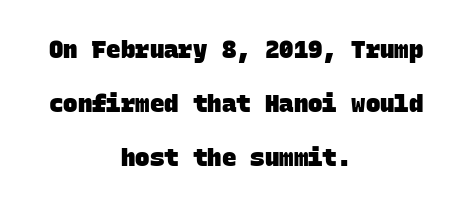
Q: Is the text bold? A: Yes.
Q: Is the text underlined? A: No.
Q: How is the paragraph aligned? A: Centered.
Q: Is the spacing between letters normal or unusually wide? A: Normal.
Q: Is the spacing between lines tight, normal or loose? A: Loose.
